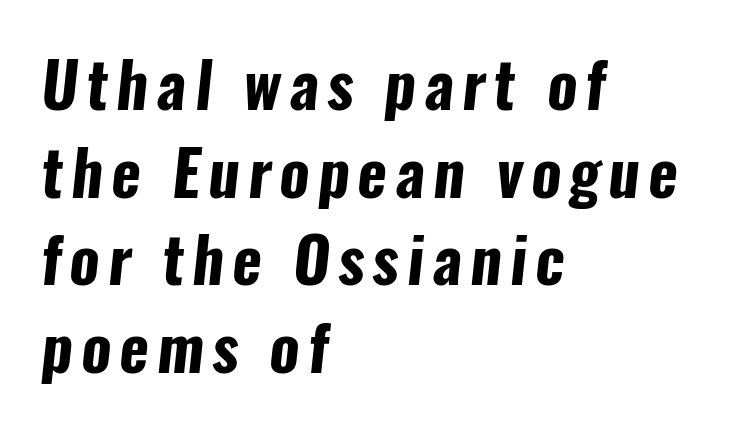
The image shows 63 px bold, condensed sans-serif type; set left-aligned, normal line spacing (1.39x), not underlined; low stroke contrast and a medium x-height.
